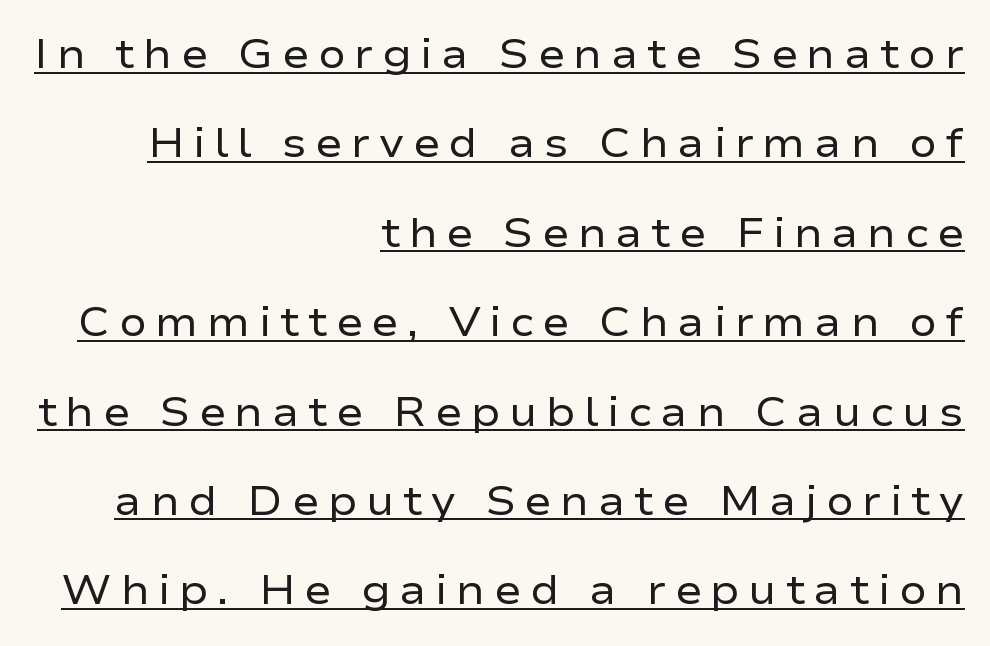
Q: Is the text bold? A: No.
Q: Is the text italic (slanted)? A: No, it is upright.
Q: Is the typeface a serif or a sans-serif typeface? A: Sans-serif.
Q: Is the text underlined? A: Yes.
Q: How is the paragraph aligned? A: Right-aligned.
Q: Is the spacing between letters normal or unusually wide? A: Unusually wide.
Q: Is the spacing between lines tight, normal or loose? A: Loose.
Q: Width (condensed, normal, or wide)? A: Wide.
Q: Stroke contrast? A: Low.
Q: x-height? A: Medium.
Q: Monospaced? A: No.
